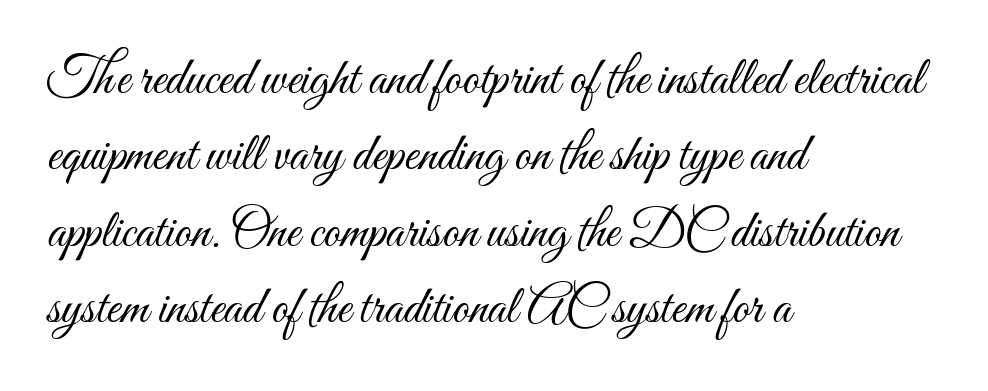
The image shows 53 px light, condensed type; set left-aligned, normal line spacing (1.44x), normal letter spacing, not underlined; medium stroke contrast and a small x-height.
